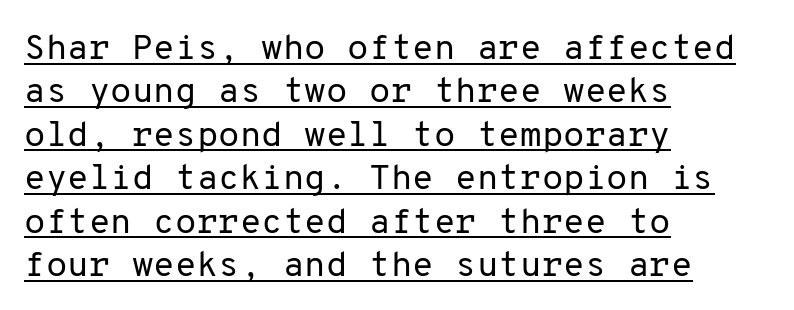
Q: Is the text bold? A: No.
Q: Is the text italic (slanted)? A: No, it is upright.
Q: Is the typeface a serif or a sans-serif typeface? A: Sans-serif.
Q: Is the text underlined? A: Yes.
Q: How is the paragraph aligned? A: Left-aligned.
Q: Is the spacing between letters normal or unusually wide? A: Normal.
Q: Width (condensed, normal, or wide)? A: Normal.
Q: Stroke contrast? A: Low.
Q: x-height? A: Medium.
Q: Monospaced? A: Yes.
